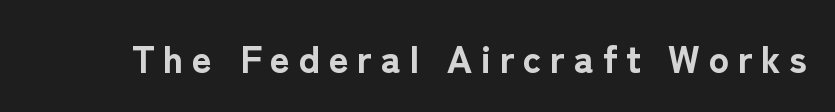
{"serif": "no", "italic": "no", "bold": "yes", "weight": "bold", "width": "normal", "stroke_contrast": "low", "x_height": "medium", "monospaced": "no", "underline": "no", "letter_spacing": "wide", "letter_spacing_em": 0.23, "glyph_px": 38}
